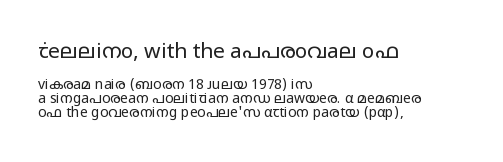
Bare-footed words on every line. These lines keep a tight, regular rhythm from letter to letter. Each new line begins almost immediately beneath the previous one. The weight tops out at a normal text grade. Each line starts at the same left margin while the right side varies. Visually, the top section dominates because its glyphs are scaled up.
